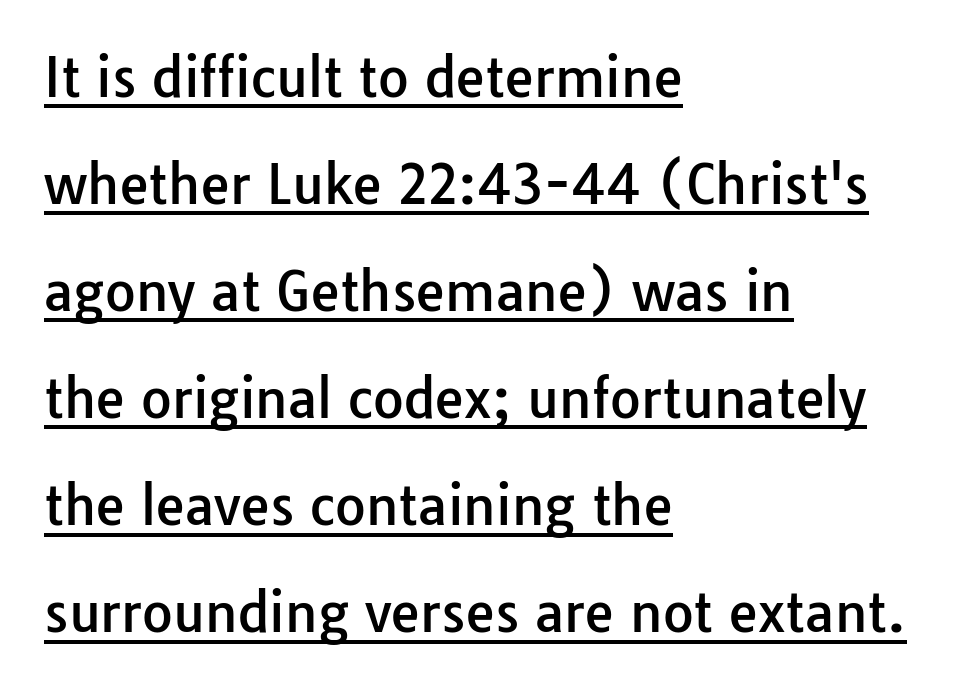
This is the regular roman posture of the typeface. Underlining? Definitely there. Looks like regular typesetting: each glyph gets only the width it needs. One-word summary of the alignment: left. Font category for this specimen: sans-serif.
